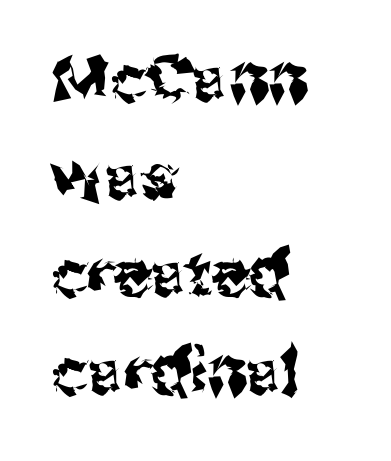
Q: Is the text italic (slanted)? A: No, it is upright.
Q: Is the typeface a serif or a sans-serif typeface? A: Sans-serif.
Q: Is the text underlined? A: No.
Q: How is the paragraph aligned? A: Left-aligned.
Q: Is the spacing between letters normal or unusually wide? A: Normal.
Q: Is the spacing between lines tight, normal or loose? A: Normal.
Q: Width (condensed, normal, or wide)? A: Normal.
Q: Stroke contrast? A: Medium.
Q: x-height? A: Medium.
Q: Monospaced? A: No.
